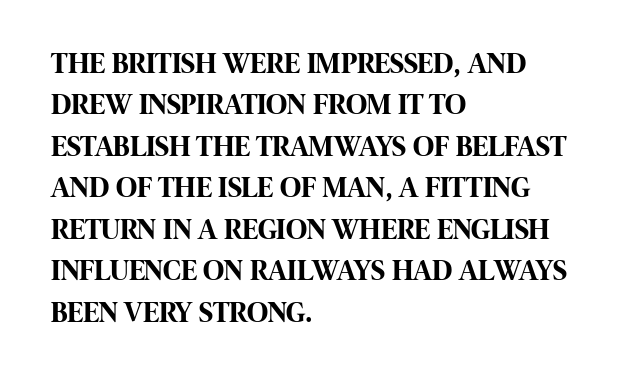
{"serif": "no", "italic": "no", "bold": "yes", "weight": "bold", "width": "condensed", "stroke_contrast": "high", "x_height": "large", "monospaced": "no", "underline": "no", "align": "left", "line_spacing": "normal", "line_spacing_ratio": 1.43, "letter_spacing": "normal", "letter_spacing_em": 0.0, "glyph_px": 29}
